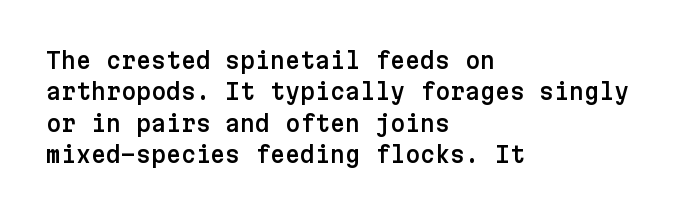
Q: Is the text italic (slanted)? A: No, it is upright.
Q: Is the text underlined? A: No.
Q: How is the paragraph aligned? A: Left-aligned.
Q: Is the spacing between letters normal or unusually wide? A: Normal.
Q: Is the spacing between lines tight, normal or loose? A: Normal.
